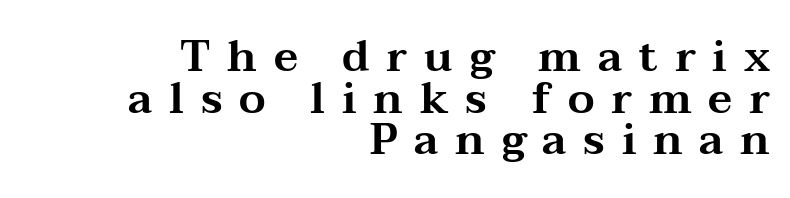
Q: Is the text italic (slanted)? A: No, it is upright.
Q: Is the typeface a serif or a sans-serif typeface? A: Serif.
Q: Is the text underlined? A: No.
Q: How is the paragraph aligned? A: Right-aligned.
Q: Is the spacing between letters normal or unusually wide? A: Unusually wide.
Q: Is the spacing between lines tight, normal or loose? A: Tight.
Q: Width (condensed, normal, or wide)? A: Wide.
Q: Stroke contrast? A: Medium.
Q: x-height? A: Medium.
Q: Monospaced? A: No.
